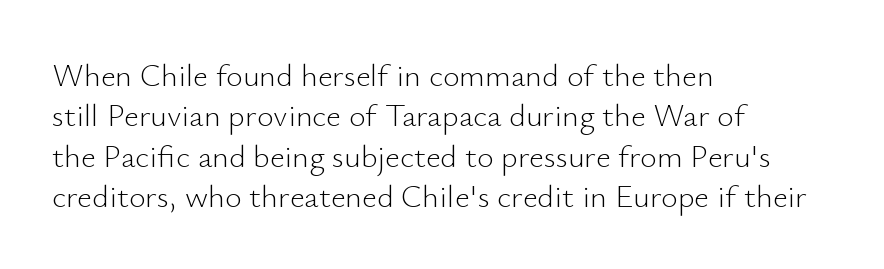
Think of a printed novel: that variable character pitch is what you see here. Is this a sans? Yes — the strokes have no serifs. Here the glyphs are tracked normally, forming tight word shapes. A quiet, ordinary-to-light weight characterises the typeface. The paragraph has a hard left edge and a soft right edge.
